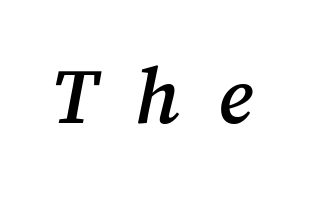
Q: Is the text bold? A: Semi-bold.
Q: Is the text italic (slanted)? A: Yes, it leans right by about 12 degrees.
Q: Is the typeface a serif or a sans-serif typeface? A: Serif.
Q: Is the text underlined? A: No.
Q: Is the spacing between letters normal or unusually wide? A: Unusually wide.
Q: Width (condensed, normal, or wide)? A: Normal.
Q: Stroke contrast? A: Medium.
Q: x-height? A: Medium.
Q: Monospaced? A: No.
